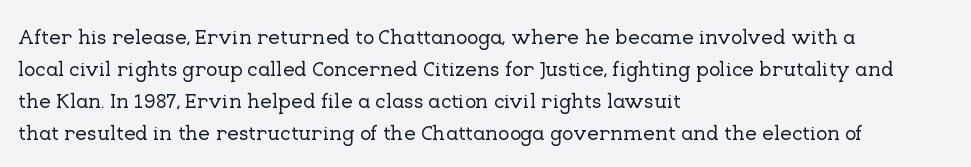
The image shows 21 px text type, upright; set left-aligned, normal line spacing (1.52x), normal letter spacing, not underlined.
